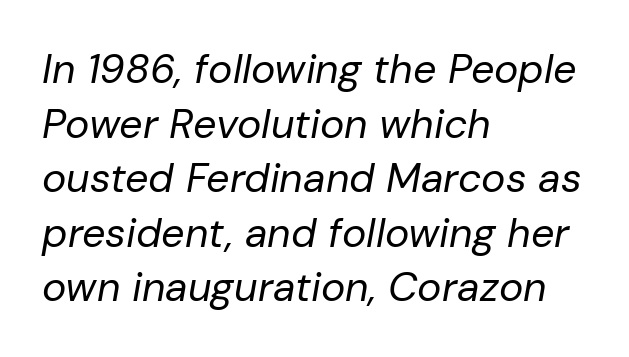
The image shows 41 px regular-weight type, italic (leaning right); set left-aligned, normal line spacing (1.33x), normal letter spacing, not underlined; low stroke contrast and a medium x-height.
